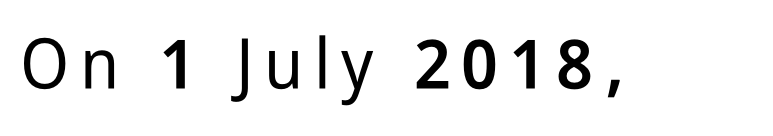
Q: Is the text italic (slanted)? A: No, it is upright.
Q: Is the typeface a serif or a sans-serif typeface? A: Sans-serif.
Q: Is the text underlined? A: No.
Q: Width (condensed, normal, or wide)? A: Condensed.
Q: Stroke contrast? A: Low.
Q: x-height? A: Medium.
Q: Monospaced? A: No.
